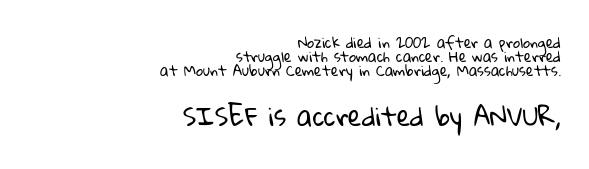
Q: Is the text bold? A: No.
Q: Is the text underlined? A: No.
Q: How is the paragraph aligned? A: Right-aligned.
Q: Is the spacing between letters normal or unusually wide? A: Normal.
Q: Is the spacing between lines tight, normal or loose? A: Tight.
Q: Which block of text is set in a larger size, the first (top) or the second (bottom)? A: The second (bottom) one.
